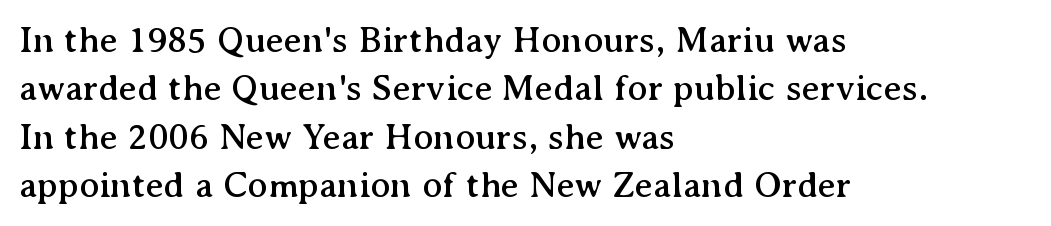
Q: Is the text italic (slanted)? A: No, it is upright.
Q: Is the typeface a serif or a sans-serif typeface? A: Serif.
Q: Is the text underlined? A: No.
Q: How is the paragraph aligned? A: Left-aligned.
Q: Is the spacing between letters normal or unusually wide? A: Normal.
Q: Is the spacing between lines tight, normal or loose? A: Normal.
Q: Width (condensed, normal, or wide)? A: Normal.
Q: Stroke contrast? A: Medium.
Q: x-height? A: Medium.
Q: Monospaced? A: No.
